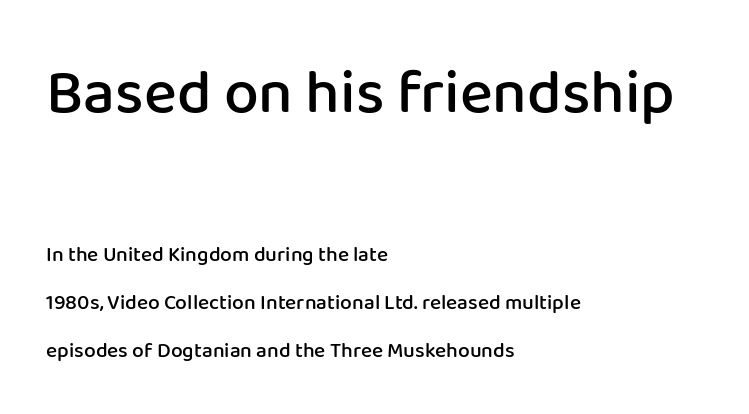
Letter spacing: default. A student would call this left alignment; a typographer would say flush left, rag right. In terms of weight, the rendering is demibold, just under bold. Italic: no, the glyphs are upright roman. Quick note: interline space is abundant.
